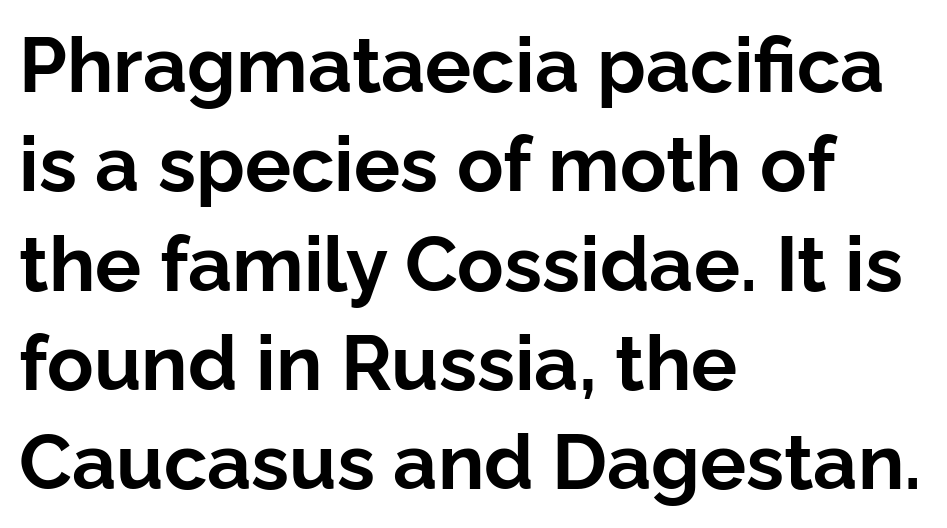
The image shows 77 px bold sans-serif type, upright; set left-aligned, normal line spacing (1.29x), normal letter spacing, not underlined; low stroke contrast and a medium x-height.
